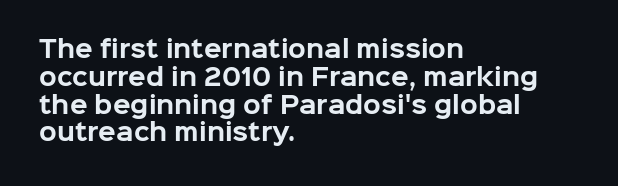
The image shows 23 px bold type, upright; set left-aligned, line spacing 1.21x, normal letter spacing, not underlined.
